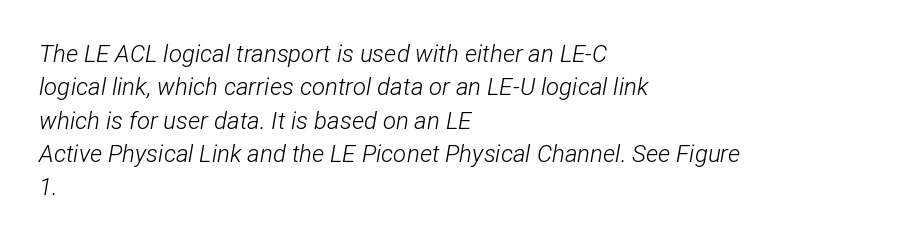
Q: Is the text bold? A: No.
Q: Is the text italic (slanted)? A: Yes, it leans right by about 12 degrees.
Q: Is the text underlined? A: No.
Q: How is the paragraph aligned? A: Left-aligned.
Q: Is the spacing between letters normal or unusually wide? A: Normal.
Q: Is the spacing between lines tight, normal or loose? A: Normal.
